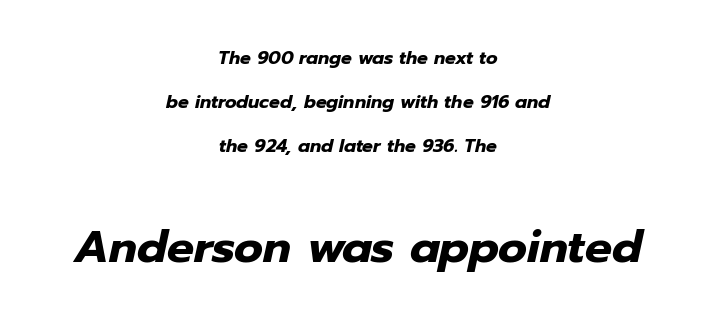
The image shows 45 px heavy type, italic (leaning right); set centered, loose line spacing (2.44x), normal letter spacing, not underlined; the second (bottom) block is 2.5x larger; low stroke contrast and a medium x-height.
